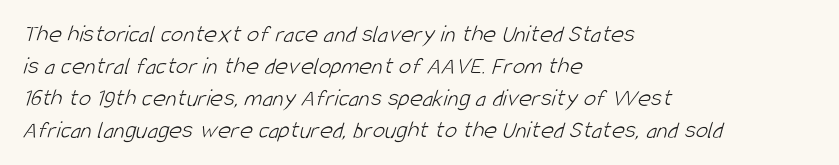
Q: Is the text bold? A: No.
Q: Is the text underlined? A: No.
Q: How is the paragraph aligned? A: Left-aligned.
Q: Is the spacing between letters normal or unusually wide? A: Normal.
Q: Is the spacing between lines tight, normal or loose? A: Normal.
